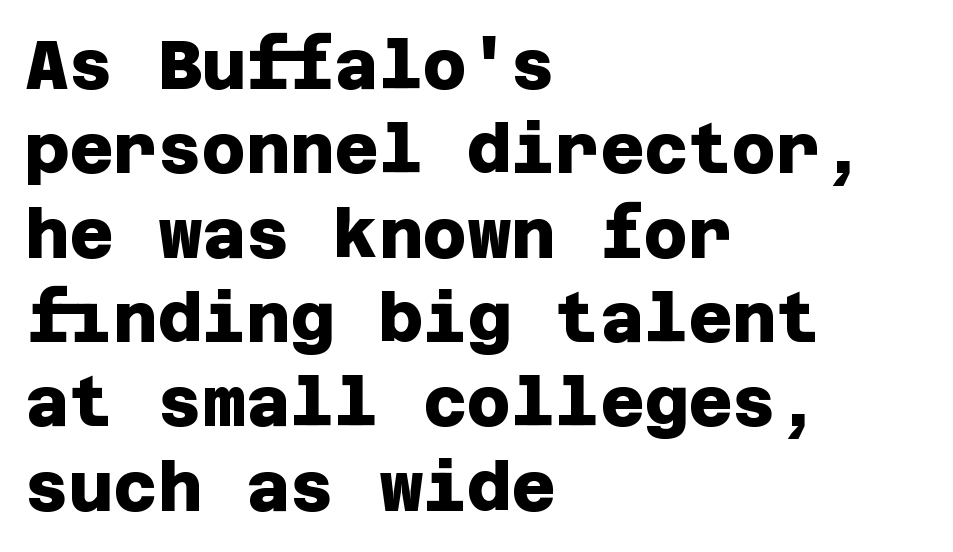
The image shows 68 px heavy sans-serif type; set left-aligned, line spacing 1.24x, normal letter spacing, not underlined; low stroke contrast and a large x-height.
